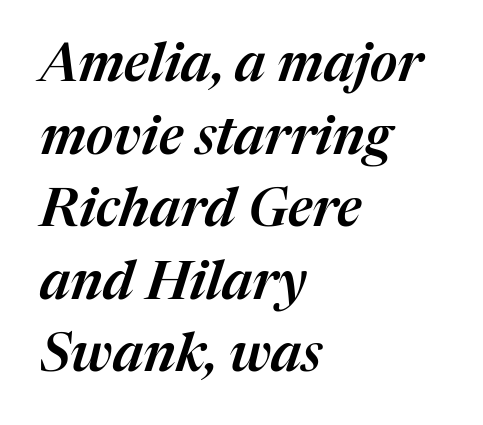
The image shows 53 px text type, italic (leaning right); set left-aligned, normal line spacing (1.37x), normal letter spacing, not underlined; medium stroke contrast and a medium x-height.
